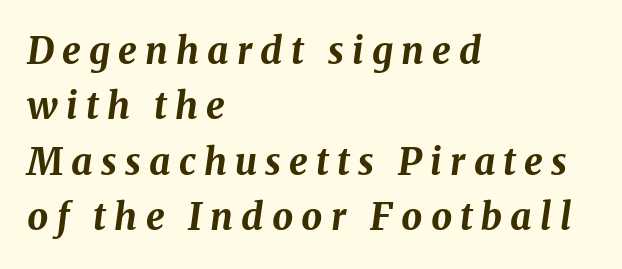
Q: Is the text bold? A: Yes.
Q: Is the text italic (slanted)? A: Yes, it leans right by about 8 degrees.
Q: Is the text underlined? A: No.
Q: How is the paragraph aligned? A: Left-aligned.
Q: Is the spacing between letters normal or unusually wide? A: Unusually wide.
Q: Is the spacing between lines tight, normal or loose? A: Normal.
Q: Width (condensed, normal, or wide)? A: Normal.
Q: Stroke contrast? A: Medium.
Q: x-height? A: Medium.
Q: Monospaced? A: No.
